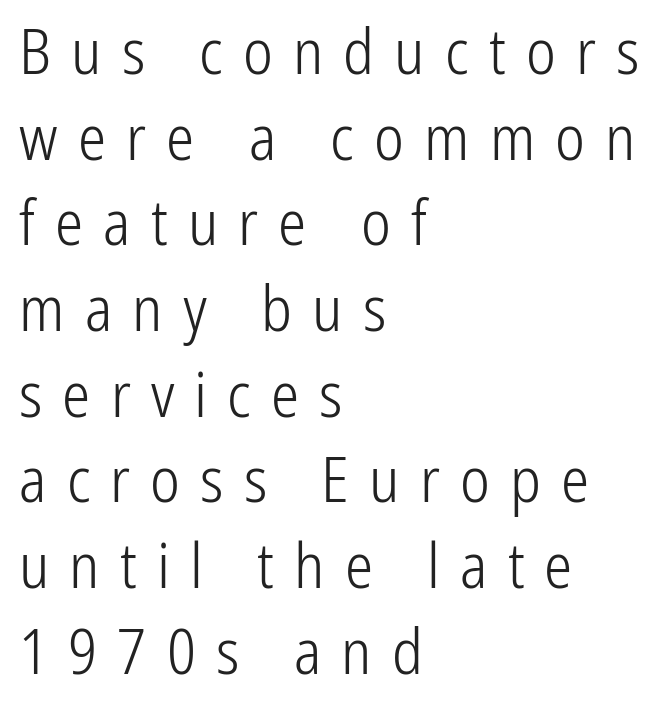
Summary of weight: not heavy and not bold. Typeset ragged right — the left edge is the straight one. Ordinary non-slanted type is in use. Serif or sans? Sans — the stroke terminals are bare. Here the designer chose a conventional face with non-uniform glyph widths. What's the leading like? Ordinary, nothing unusual.
